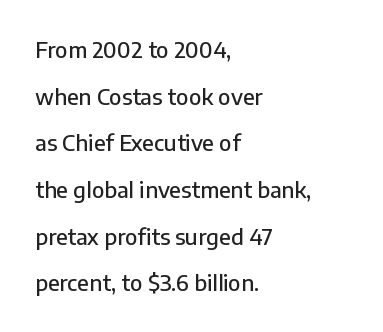
{"italic": "no", "underline": "no", "align": "left", "line_spacing": "loose", "line_spacing_ratio": 2.12, "letter_spacing": "normal", "letter_spacing_em": 0.0, "glyph_px": 22}
